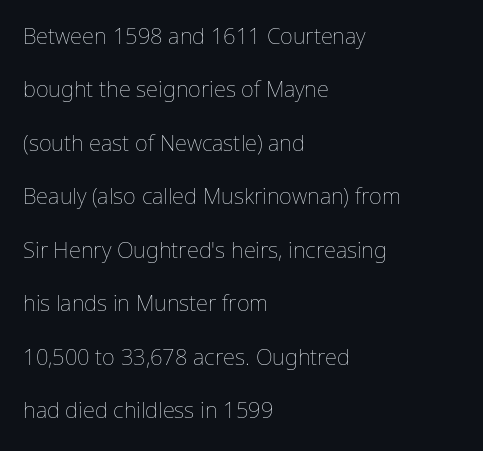
Q: Is the text bold? A: No.
Q: Is the text italic (slanted)? A: No, it is upright.
Q: Is the text underlined? A: No.
Q: How is the paragraph aligned? A: Left-aligned.
Q: Is the spacing between letters normal or unusually wide? A: Normal.
Q: Is the spacing between lines tight, normal or loose? A: Loose.
